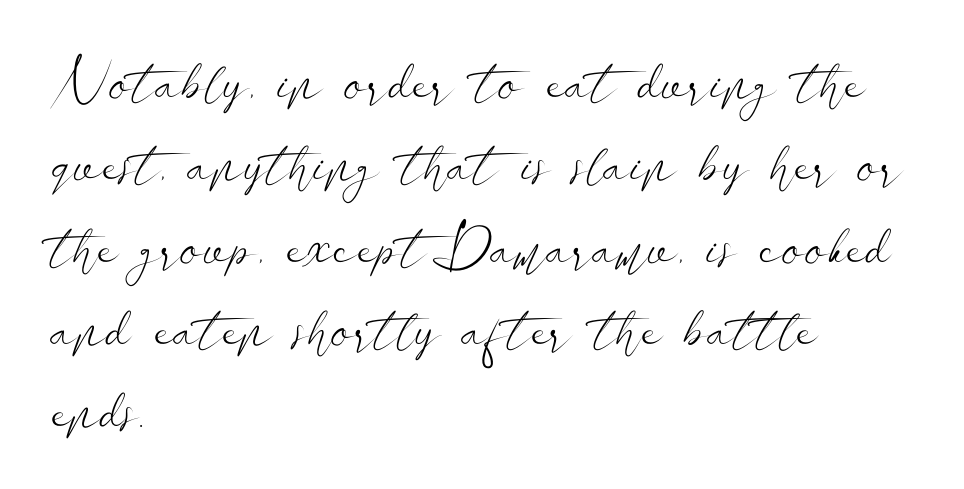
{"serif": "no", "bold": "no", "weight": "light", "width": "wide", "stroke_contrast": "low", "x_height": "small", "monospaced": "no", "underline": "no", "align": "left", "line_spacing": "normal", "line_spacing_ratio": 1.42, "letter_spacing": "normal", "letter_spacing_em": 0.0, "glyph_px": 58}
